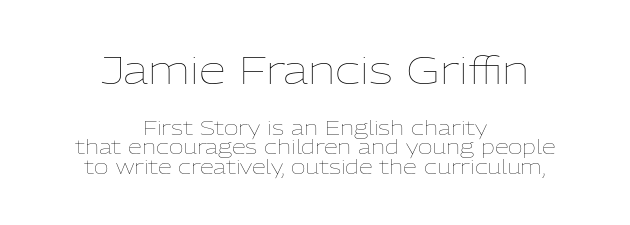
The line-height multiplier appears low, near solid setting. The typeface has the unassuming heft of standard copy or less. The passage shown is not underscored anywhere. Notice how the passage keeps no hard edge, just a central spine. Do the characters align in a grid? No, the font is proportional.
